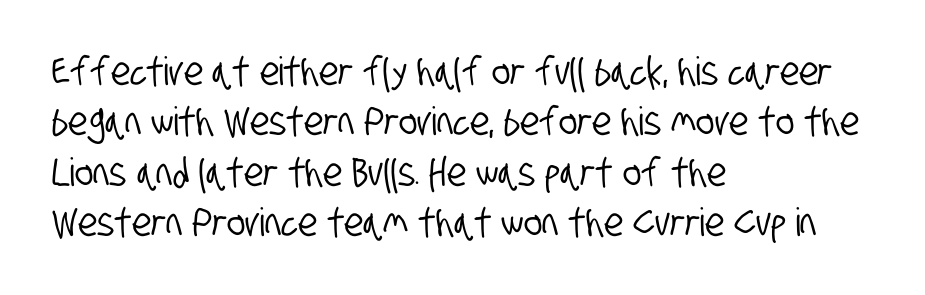
{"serif": "no", "width": "condensed", "stroke_contrast": "low", "x_height": "large", "monospaced": "no", "underline": "no", "align": "left", "line_spacing": "normal", "line_spacing_ratio": 1.29, "letter_spacing": "normal", "letter_spacing_em": 0.0, "glyph_px": 39}
